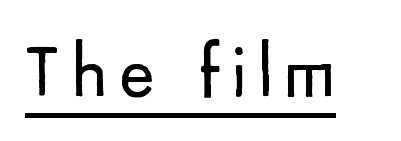
{"serif": "no", "italic": "no", "bold": "no", "weight": "regular", "width": "normal", "stroke_contrast": "low", "x_height": "small", "monospaced": "no", "underline": "yes", "glyph_px": 75}
